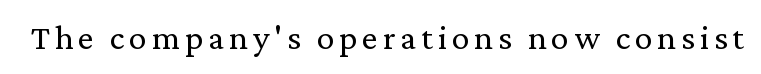
{"serif": "yes", "italic": "no", "bold": "no", "weight": "regular", "width": "normal", "stroke_contrast": "low", "x_height": "medium", "monospaced": "no", "underline": "no", "glyph_px": 35}
